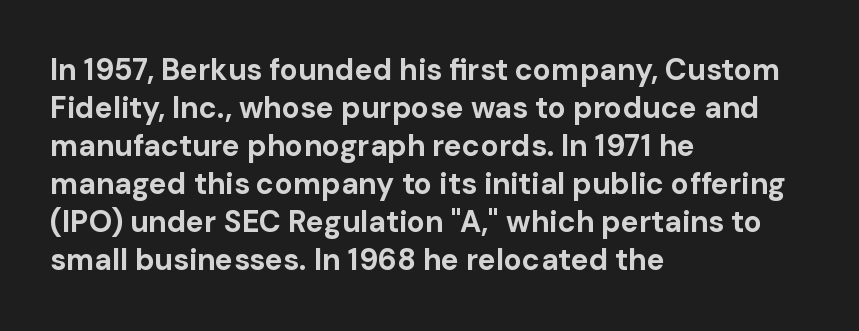
Q: Is the text bold? A: Yes.
Q: Is the text italic (slanted)? A: No, it is upright.
Q: Is the typeface a serif or a sans-serif typeface? A: Sans-serif.
Q: Is the text underlined? A: No.
Q: How is the paragraph aligned? A: Left-aligned.
Q: Is the spacing between letters normal or unusually wide? A: Normal.
Q: Is the spacing between lines tight, normal or loose? A: Normal.
Q: Width (condensed, normal, or wide)? A: Normal.
Q: Stroke contrast? A: Low.
Q: x-height? A: Medium.
Q: Monospaced? A: No.
